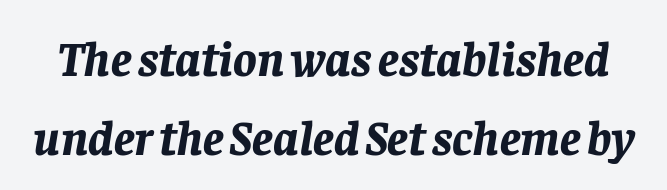
{"italic": "yes", "lean": "right", "slant_degrees": 8, "bold": "yes", "weight": "bold", "width": "normal", "stroke_contrast": "low", "x_height": "large", "monospaced": "no", "underline": "no", "line_spacing": "normal", "line_spacing_ratio": 1.61, "letter_spacing": "normal", "letter_spacing_em": 0.0, "glyph_px": 49}
